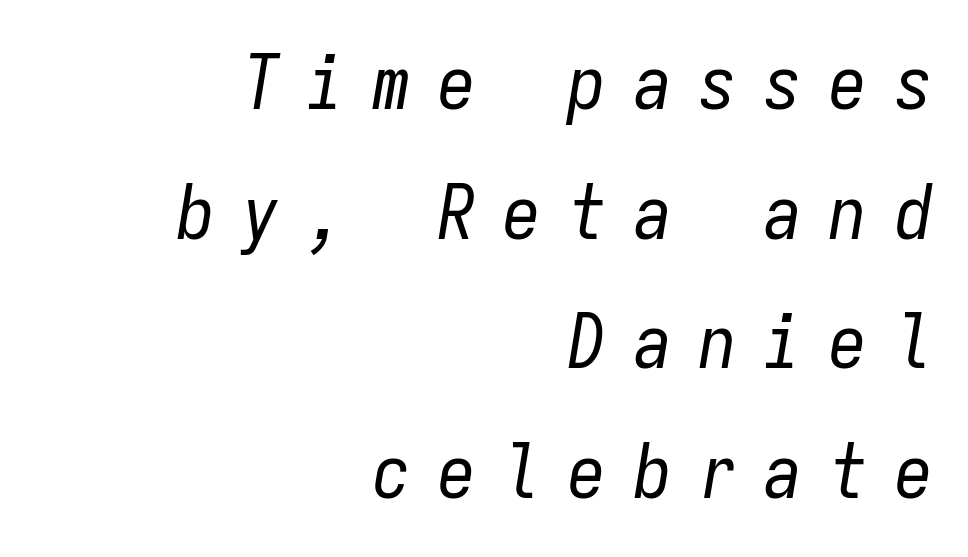
{"italic": "yes", "lean": "right", "slant_degrees": 9, "bold": "no", "weight": "regular", "width": "condensed", "stroke_contrast": "low", "x_height": "medium", "monospaced": "yes", "underline": "no", "align": "right", "line_spacing_ratio": 1.73, "letter_spacing": "wide", "letter_spacing_em": 0.37, "glyph_px": 75}
